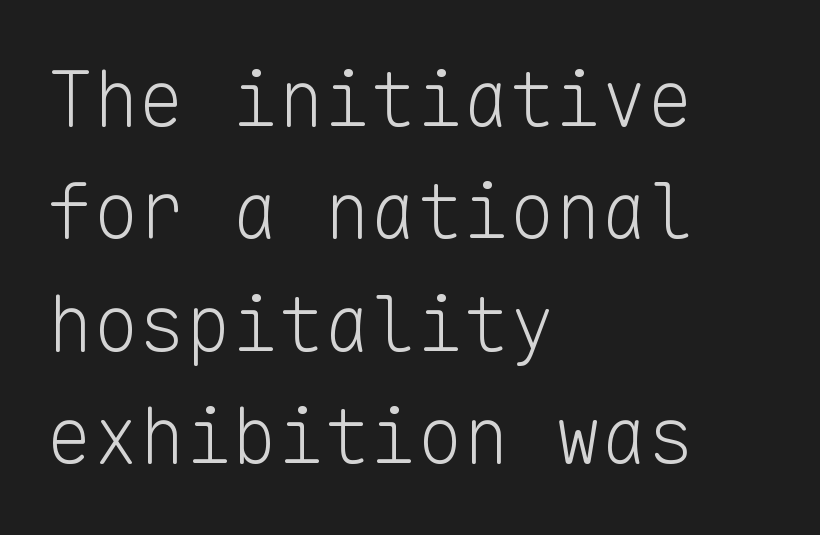
The image shows 77 px light sans-serif type, upright, monospaced; set left-aligned, normal line spacing (1.46x), normal letter spacing, not underlined; low stroke contrast and a medium x-height.
